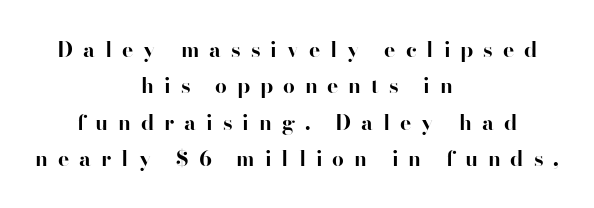
Q: Is the text bold? A: Yes.
Q: Is the text italic (slanted)? A: No, it is upright.
Q: Is the text underlined? A: No.
Q: How is the paragraph aligned? A: Centered.
Q: Is the spacing between letters normal or unusually wide? A: Unusually wide.
